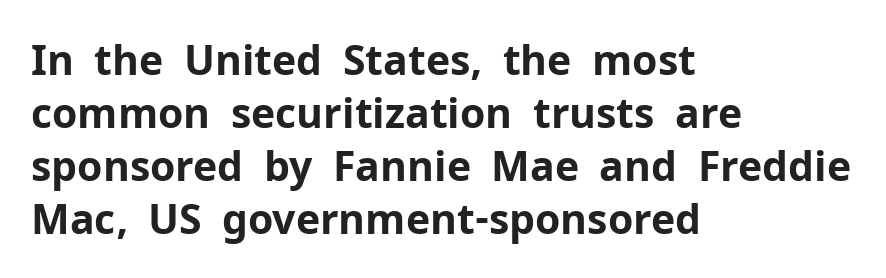
{"serif": "no", "italic": "no", "bold": "yes", "weight": "bold", "width": "normal", "stroke_contrast": "low", "x_height": "medium", "monospaced": "no", "underline": "no", "align": "left", "line_spacing": "normal", "line_spacing_ratio": 1.29, "letter_spacing": "normal", "letter_spacing_em": 0.0, "glyph_px": 41}
